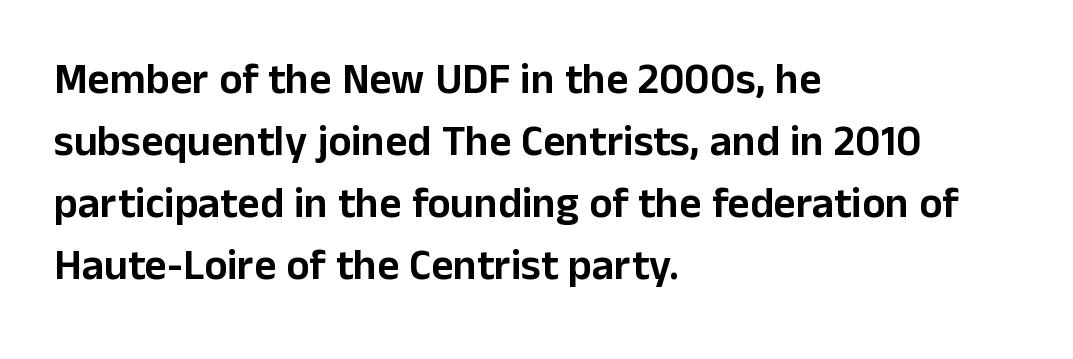
Students, observe: this is what conventionally led text looks like. Font category for this specimen: sans-serif. You can tell it's not italic because the verticals are truly vertical. The type is set solid horizontally, with unmodified tracking. The letters advance in unequal steps, a hallmark of proportional type. The zone under the glyphs is completely vacant.
